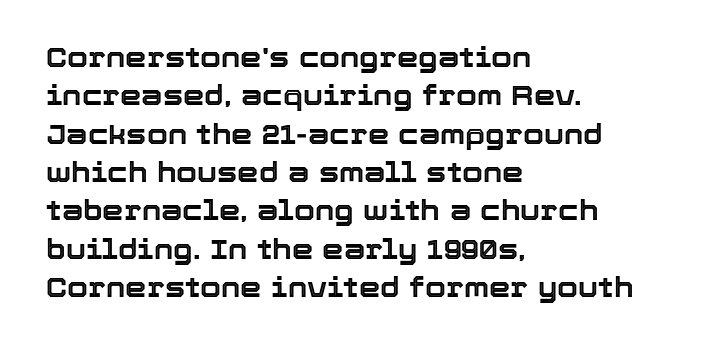
{"italic": "no", "underline": "no", "align": "left", "line_spacing": "normal", "line_spacing_ratio": 1.42, "letter_spacing": "normal", "letter_spacing_em": 0.0, "glyph_px": 27}
